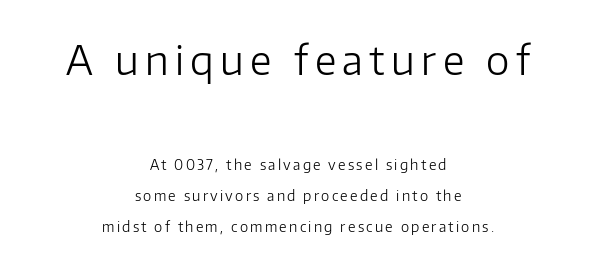
Q: Is the text bold? A: No.
Q: Is the text italic (slanted)? A: No, it is upright.
Q: Is the typeface a serif or a sans-serif typeface? A: Sans-serif.
Q: Is the text underlined? A: No.
Q: How is the paragraph aligned? A: Centered.
Q: Is the spacing between lines tight, normal or loose? A: Loose.
Q: Which block of text is set in a larger size, the first (top) or the second (bottom)? A: The first (top) one.
Q: Width (condensed, normal, or wide)? A: Normal.
Q: Stroke contrast? A: Low.
Q: x-height? A: Medium.
Q: Monospaced? A: No.
